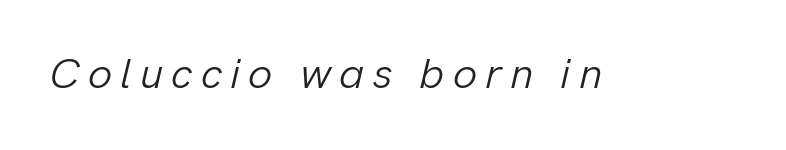
Q: Is the text bold? A: No.
Q: Is the text italic (slanted)? A: Yes, it leans right by about 13 degrees.
Q: Is the text underlined? A: No.
Q: Width (condensed, normal, or wide)? A: Normal.
Q: Stroke contrast? A: Low.
Q: x-height? A: Medium.
Q: Monospaced? A: No.
